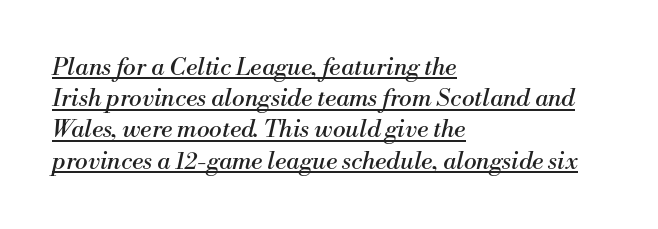
{"italic": "yes", "lean": "right", "slant_degrees": 13, "bold": "no", "underline": "yes", "align": "left", "line_spacing": "normal", "line_spacing_ratio": 1.3, "letter_spacing": "normal", "letter_spacing_em": 0.0, "glyph_px": 24}
